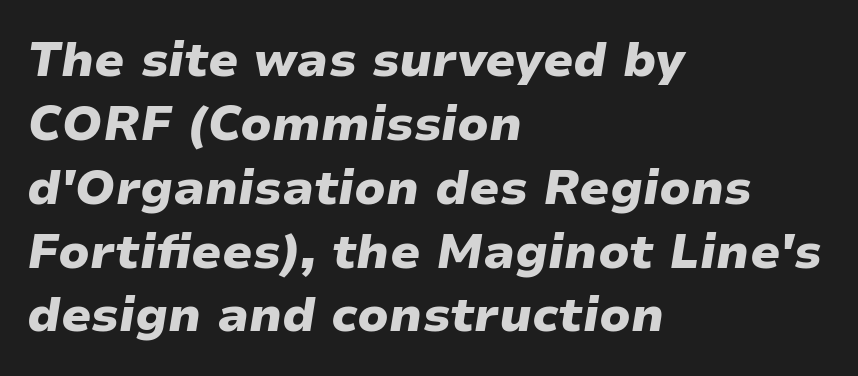
{"italic": "yes", "lean": "right", "slant_degrees": 9, "bold": "yes", "weight": "heavy", "width": "wide", "stroke_contrast": "low", "x_height": "medium", "monospaced": "no", "underline": "no", "align": "left", "line_spacing": "normal", "line_spacing_ratio": 1.33, "letter_spacing": "normal", "letter_spacing_em": 0.0, "glyph_px": 48}
